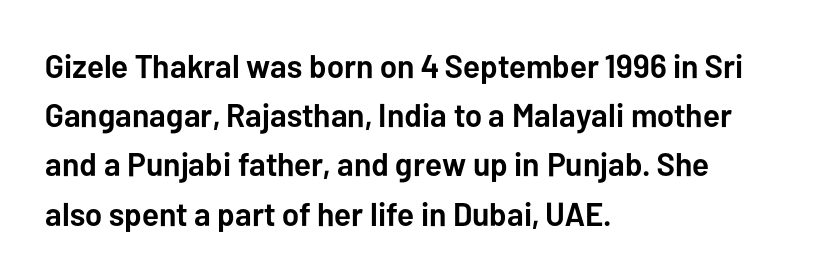
{"serif": "no", "italic": "no", "bold": "yes", "weight": "semibold", "width": "normal", "stroke_contrast": "low", "x_height": "medium", "monospaced": "no", "underline": "no", "align": "left", "line_spacing": "normal", "line_spacing_ratio": 1.49, "letter_spacing": "normal", "letter_spacing_em": 0.0, "glyph_px": 33}
